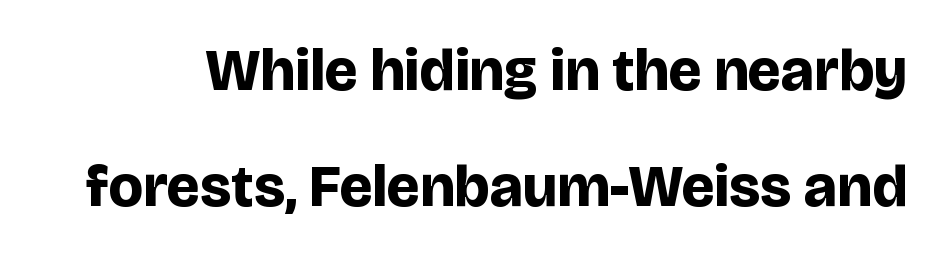
The passage shown is typeset with a sans-serif family. Notice how thick the strokes are: this is what a full bold looks like. Clear beneath every line of the passage. What's the leading like? Stretched, with rows far apart.
